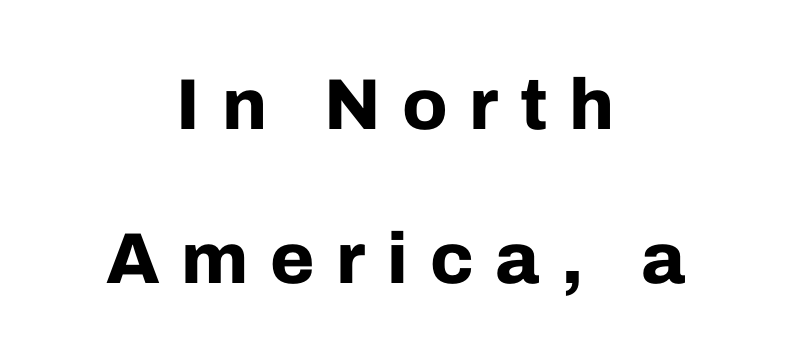
The image shows 72 px bold sans-serif type, upright; set centered, loose line spacing (2.14x), unusually wide letter spacing (+0.3 em), not underlined; low stroke contrast and a medium x-height.
